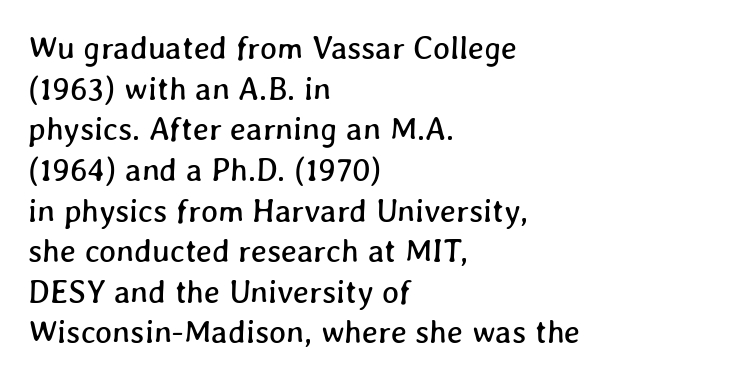
This sample keeps an unexceptional amount of space between lines. This rendering uses left alignment, leaving the right contour irregular. Characters follow at the spacing the type designer built in. The zone under the glyphs is completely vacant. Proportional: the letters do not fall into vertical columns.
